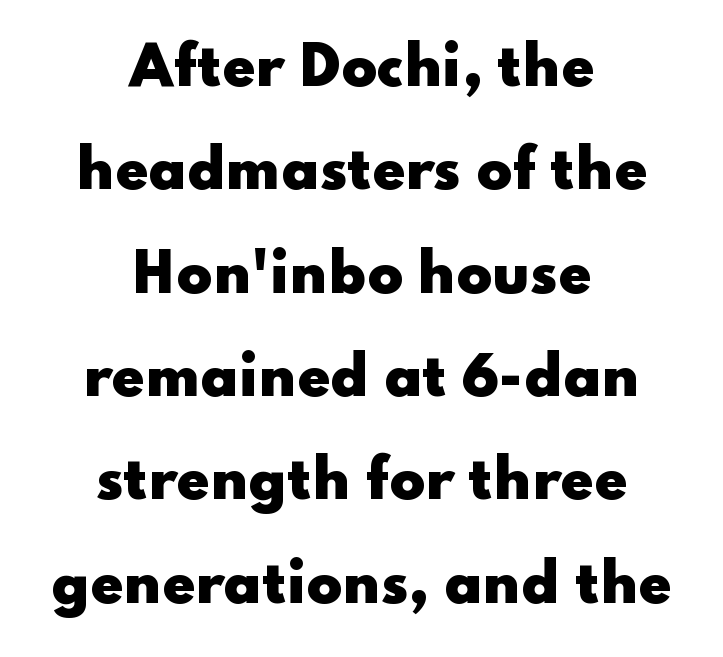
Q: Is the text bold? A: Yes.
Q: Is the text italic (slanted)? A: No, it is upright.
Q: Is the typeface a serif or a sans-serif typeface? A: Sans-serif.
Q: Is the text underlined? A: No.
Q: How is the paragraph aligned? A: Centered.
Q: Is the spacing between letters normal or unusually wide? A: Normal.
Q: Is the spacing between lines tight, normal or loose? A: Loose.
Q: Width (condensed, normal, or wide)? A: Wide.
Q: Stroke contrast? A: Low.
Q: x-height? A: Small.
Q: Monospaced? A: No.
